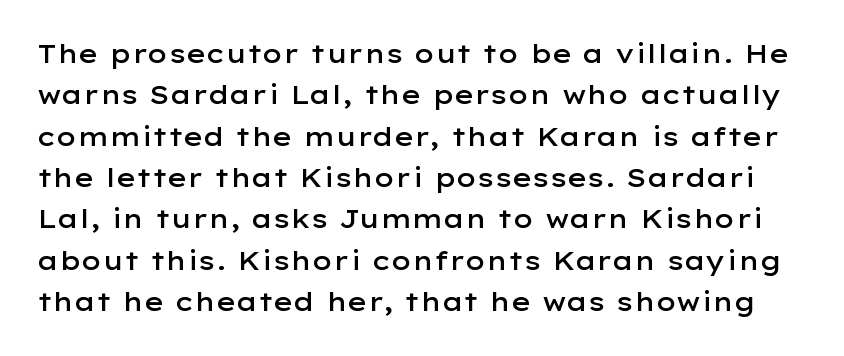
Each glyph is drawn with semibold strokes, heavier than normal yet not fully bold. You could call the tracking neutral — neither tight nor loose. These lines sit exactly where default settings would place them. Notice how the stems are strictly vertical — no italics here.
